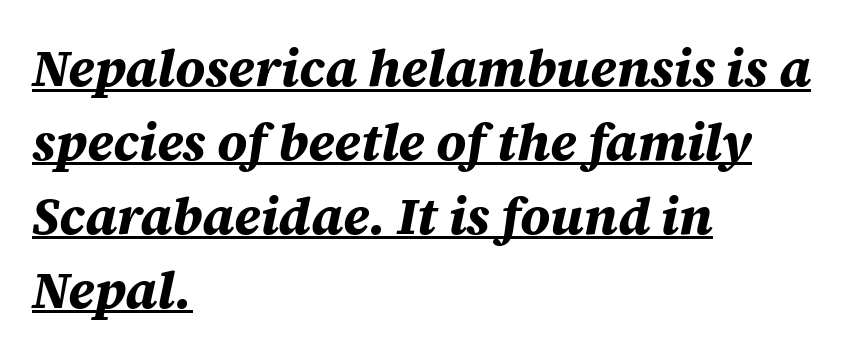
Compared with ordinary roman type, these characters are visibly tilted. You'd pick this weight for a headline — it's a proper bold. Short and long lines alike share a common starting point at left. Check the space under the baseline: a stroke is drawn there.
